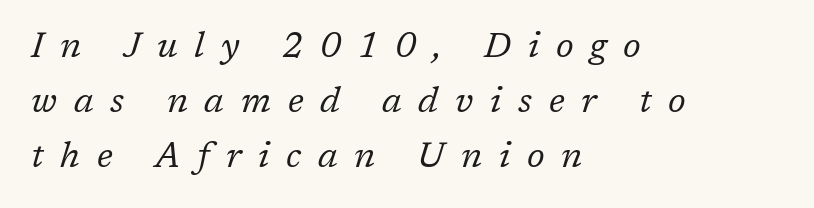
The image shows 35 px regular-weight serif type, italic (leaning right); set left-aligned, normal line spacing (1.57x), unusually wide letter spacing (+0.48 em), not underlined; low stroke contrast and a medium x-height.
